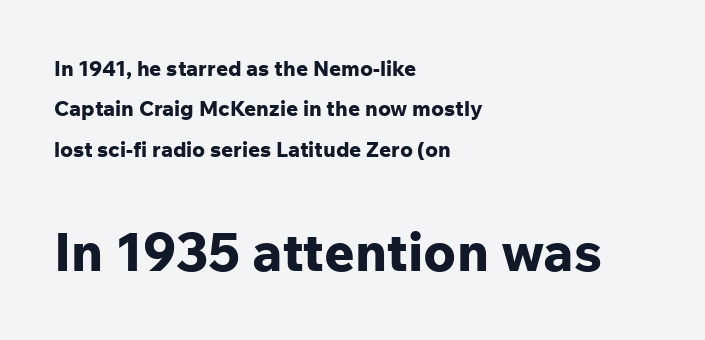
The image shows 53 px bold sans-serif type, upright; set left-aligned, loose line spacing (1.92x), normal letter spacing, not underlined; the second (bottom) block is 2.52x larger; low stroke contrast and a medium x-height.
